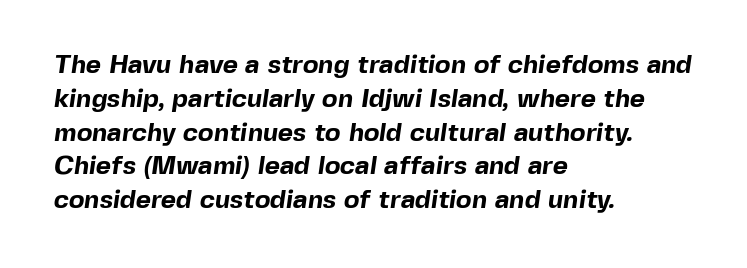
Q: Is the text bold? A: Yes.
Q: Is the text underlined? A: No.
Q: How is the paragraph aligned? A: Left-aligned.
Q: Is the spacing between letters normal or unusually wide? A: Normal.
Q: Is the spacing between lines tight, normal or loose? A: Normal.
